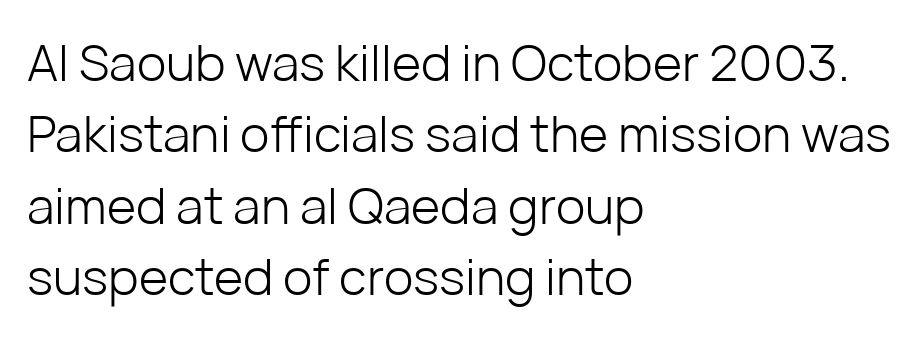
{"serif": "no", "italic": "no", "bold": "no", "weight": "light", "width": "normal", "stroke_contrast": "low", "x_height": "medium", "monospaced": "no", "underline": "no", "align": "left", "line_spacing": "normal", "line_spacing_ratio": 1.43, "letter_spacing": "normal", "letter_spacing_em": 0.0, "glyph_px": 50}
